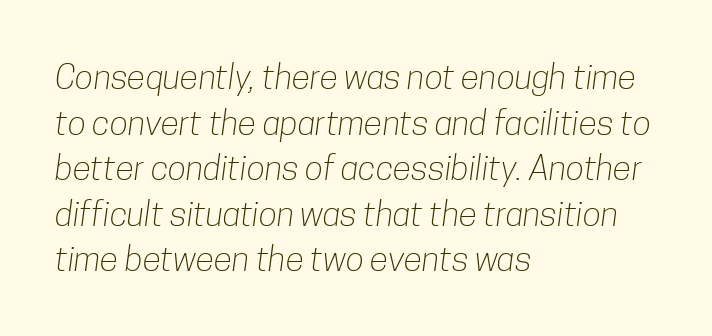
The image shows 34 px light, condensed sans-serif type; set left-aligned, normal line spacing (1.34x), normal letter spacing, not underlined; low stroke contrast and a medium x-height.
